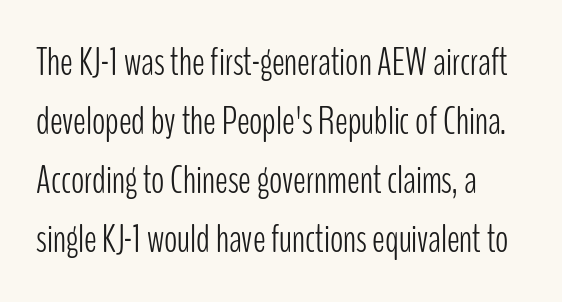
{"serif": "no", "italic": "no", "bold": "no", "weight": "light", "width": "condensed", "stroke_contrast": "low", "x_height": "medium", "monospaced": "no", "underline": "no", "align": "left", "line_spacing": "normal", "line_spacing_ratio": 1.51, "letter_spacing": "normal", "letter_spacing_em": 0.0, "glyph_px": 39}
